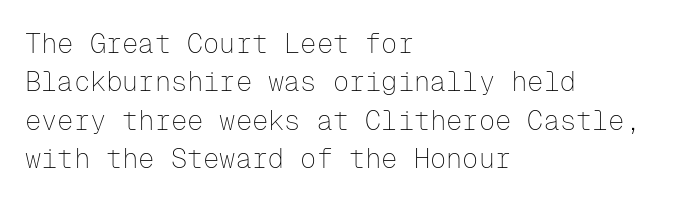
Every row of glyphs begins at an identical x-position on the left. A roman cut, with each character standing at attention. Does the leading feel generous? No, just average. The tracking reads as untouched default to a designer's eye.
